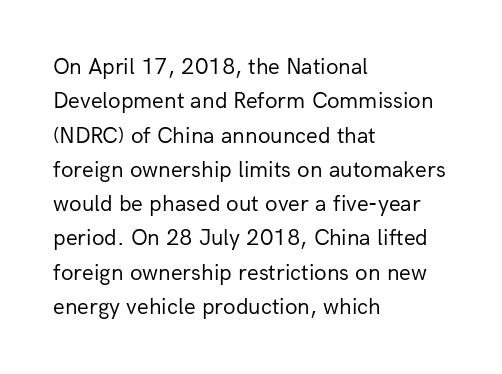
The vertical gap from one line to the next is medium. These lines were composed using upright roman letters. Horizontal alignment here is leftward, the default for most running prose. The gaps between neighbouring characters are ordinary and unremarkable. Weight: regular or lighter.
